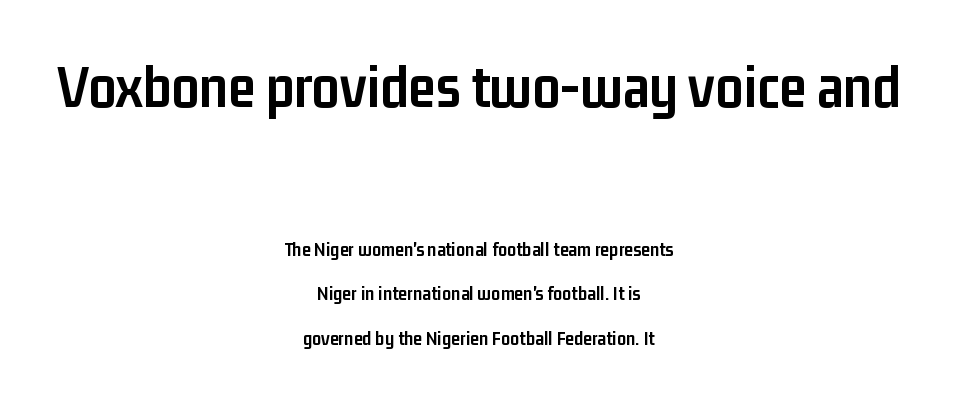
The face used here is rendered with its standard letterfit. Check the space under the baseline: it is left empty. Block one is the big one; block two sits smaller underneath. Look at the stroke-to-counter ratio: heavy, a bold. Both edges are ragged and mirror each other, which tells us the setting is centered. A typesetter would call this proportional, since set widths differ per character.
